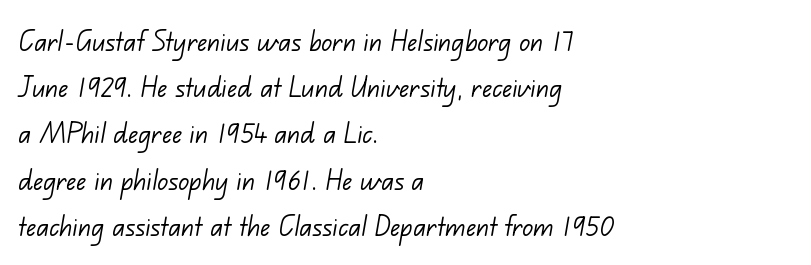
Examine the stroke ends and you'll find no serifs. Each row of text sits above clean, open space. The strokes are not fattened; the text isn't bold. The line-height multiplier appears to be the usual default. The tracking reads as untouched default to a designer's eye. The face used here is proportionally spaced, like ordinary book or web type.
